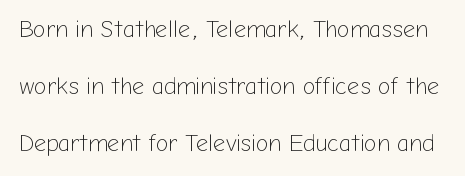
{"italic": "no", "bold": "no", "underline": "no", "line_spacing": "loose", "line_spacing_ratio": 2.37, "letter_spacing": "normal", "letter_spacing_em": 0.0, "glyph_px": 24}
